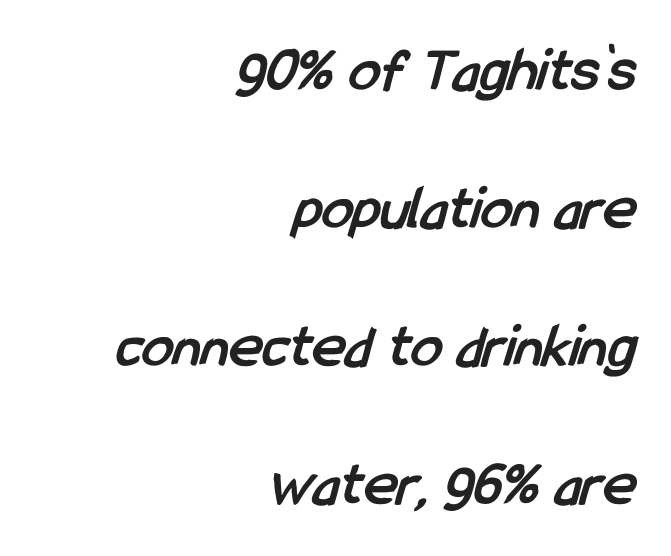
The image shows 63 px semibold, condensed sans-serif type; set right-aligned, loose line spacing (2.19x), normal letter spacing, not underlined; low stroke contrast and a medium x-height.
